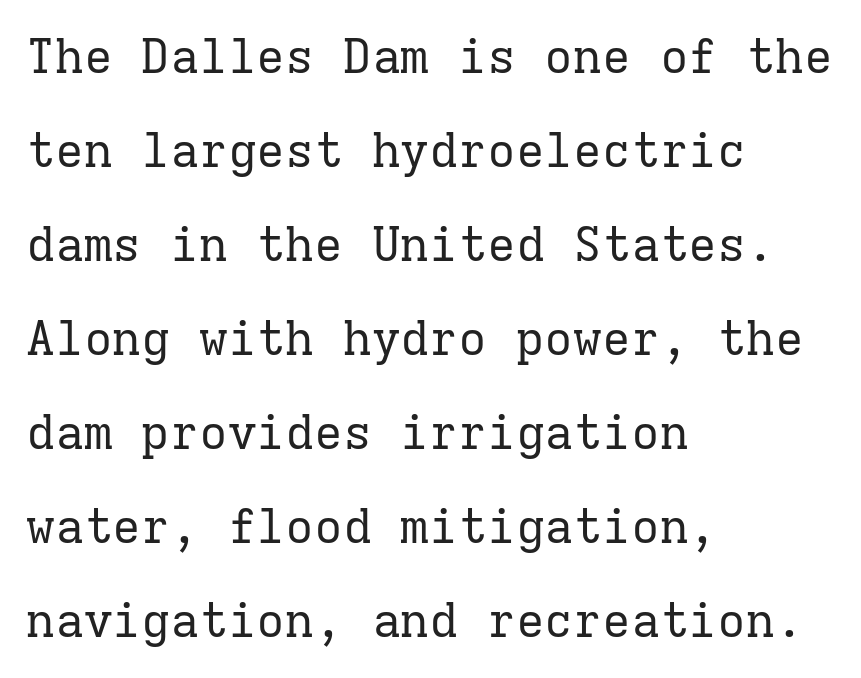
The image shows 48 px regular-weight serif type, upright, monospaced; set left-aligned, loose line spacing (1.96x), normal letter spacing, not underlined; low stroke contrast and a medium x-height.
